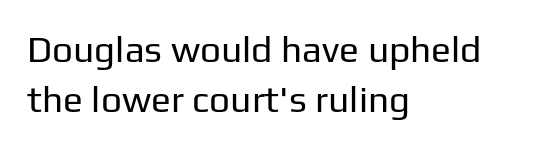
The image shows 37 px regular-weight sans-serif type, upright; set left-aligned, normal line spacing (1.35x), normal letter spacing, not underlined; low stroke contrast and a medium x-height.
